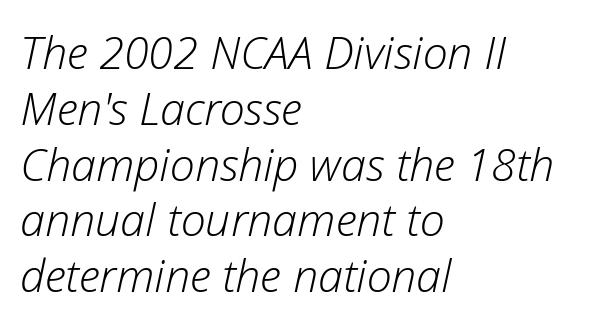
The image shows 45 px light type, italic (leaning right); set left-aligned, line spacing 1.24x, normal letter spacing, not underlined; low stroke contrast and a medium x-height.
